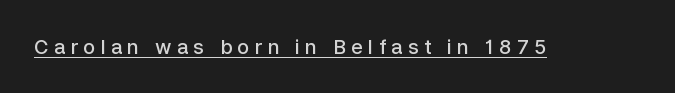
The image shows 20 px text type, upright; set unusually wide letter spacing (+0.26 em), underlined.
